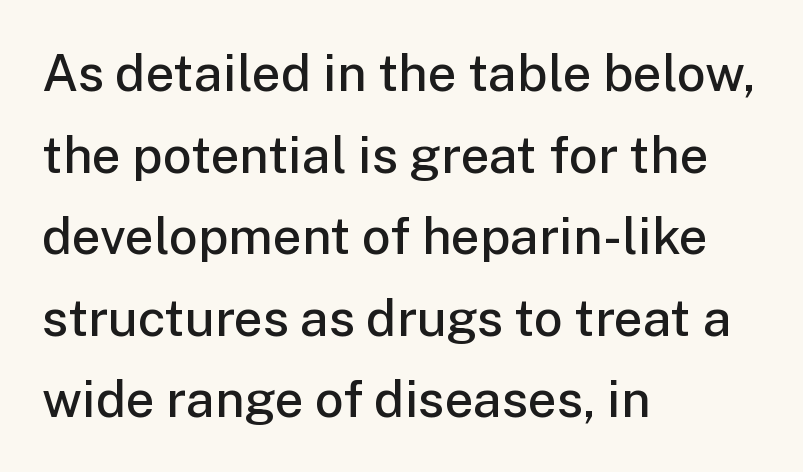
{"serif": "no", "italic": "no", "bold": "semi", "weight": "semibold", "width": "normal", "stroke_contrast": "low", "x_height": "medium", "monospaced": "no", "underline": "no", "align": "left", "line_spacing": "normal", "line_spacing_ratio": 1.6, "letter_spacing": "normal", "letter_spacing_em": 0.0, "glyph_px": 51}
